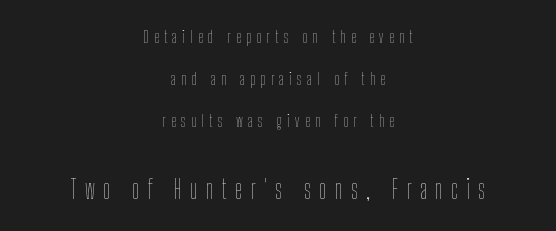
The image shows 26 px text type, upright; set centered, loose line spacing (2.47x), unusually wide letter spacing (+0.32 em), not underlined; the second (bottom) block is 1.53x larger.
